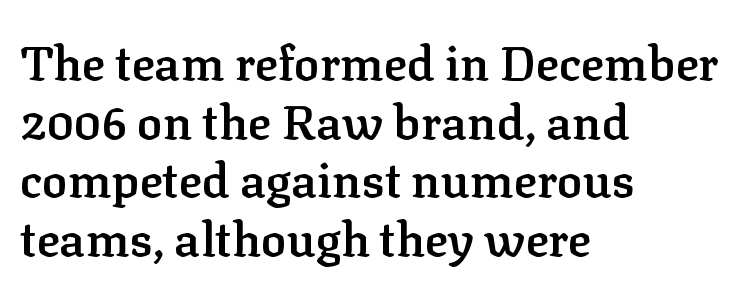
The image shows 48 px semibold serif type, upright; set left-aligned, line spacing 1.22x, normal letter spacing, not underlined; low stroke contrast and a medium x-height.
